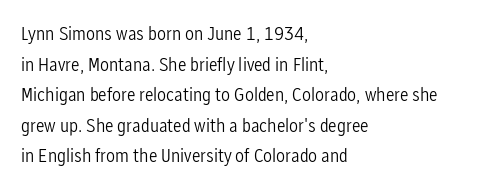
If you drew a line through each stem, it would be perfectly vertical. Students, observe: this is what conventionally led text looks like. Alignment: flush left. Decoration check: the copy has no underline.
